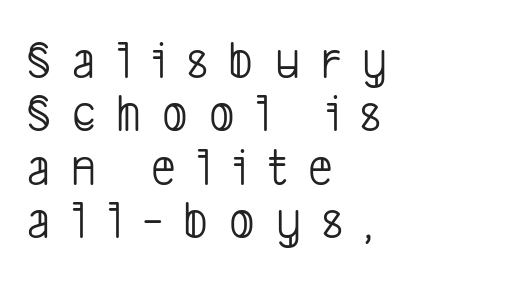
The image shows 54 px light, condensed sans-serif type; set left-aligned, tight line spacing (0.99x), unusually wide letter spacing (+0.39 em), not underlined; low stroke contrast and a medium x-height.
